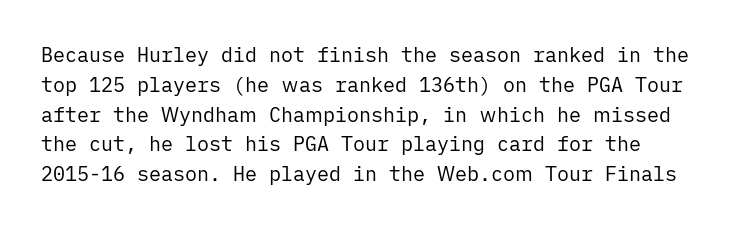
The cut favours lightness, reaching ordinary text weight at its darkest. Clear beneath every line of the passage. The type sits square on the baseline with zero lean. You could call the tracking neutral — neither tight nor loose.
